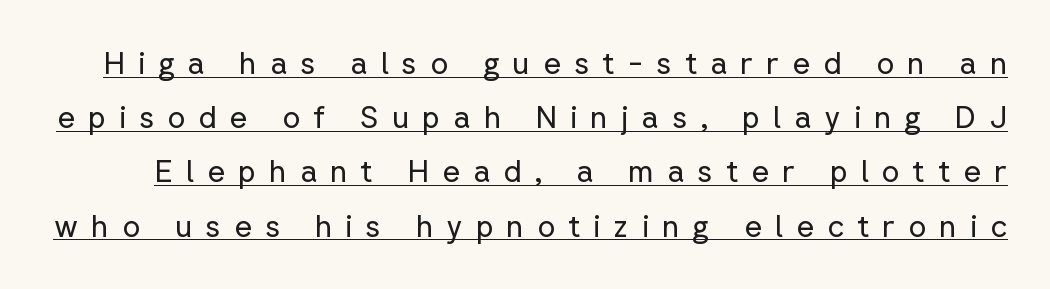
The image shows 31 px regular-weight sans-serif type, upright; set line spacing 1.75x, unusually wide letter spacing (+0.42 em), underlined; low stroke contrast and a medium x-height.
